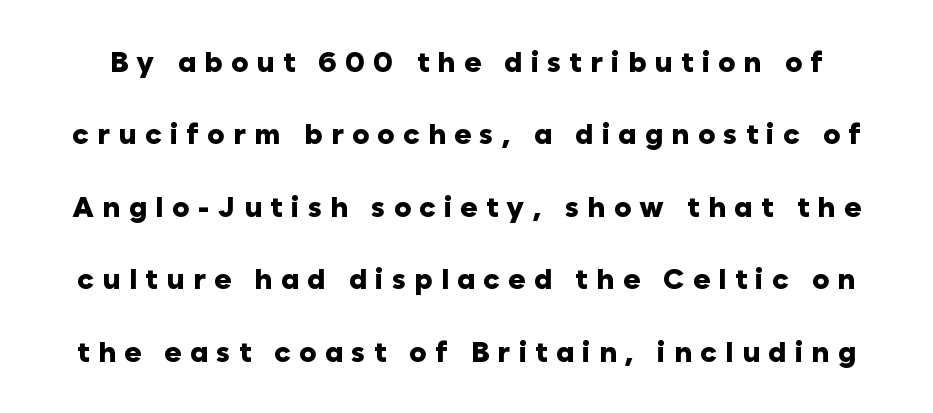
The image shows 29 px heavy sans-serif type, upright; set loose line spacing (2.5x), unusually wide letter spacing (+0.28 em), not underlined; low stroke contrast and a medium x-height.
